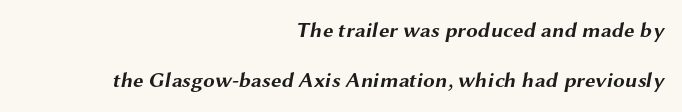
Tracking value appears to be zero — textbook default spacing. Summary of vertical rhythm: relaxed, with wide interline spacing. These words are printed bold, with thick strokes throughout. This sample is right-justified, so line beginnings fall wherever the words allow. Letters rest on an invisible, unmarked baseline.
